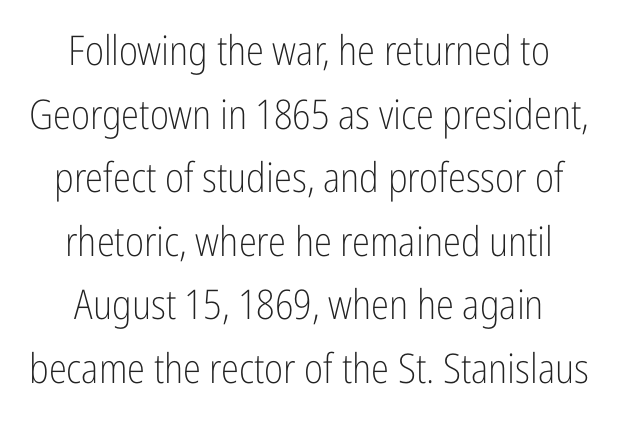
These glyphs show unthickened strokes, regular width or finer. The lines sit at an ordinary, default distance from one another. Unmarked baselines from the first word to the last. Each letter keeps its own natural width here, so spacing adapts to shape. The font's upright variant was chosen for this text.
